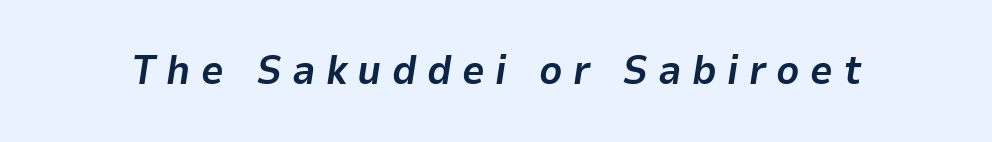
The image shows 40 px bold type, italic (leaning right); set unusually wide letter spacing (+0.26 em), not underlined; low stroke contrast and a medium x-height.
